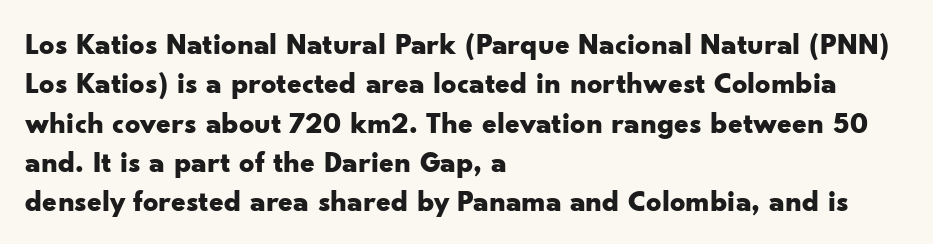
{"serif": "no", "italic": "no", "bold": "yes", "weight": "bold", "width": "wide", "stroke_contrast": "low", "x_height": "small", "monospaced": "no", "underline": "no", "align": "left", "line_spacing": "normal", "line_spacing_ratio": 1.31, "letter_spacing": "normal", "letter_spacing_em": 0.0, "glyph_px": 30}
